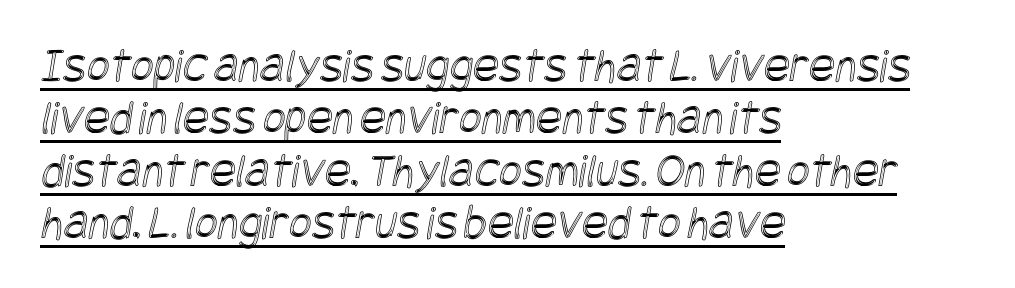
The image shows 49 px condensed type; set left-aligned, tight line spacing (1.07x), normal letter spacing, underlined; a large x-height.
